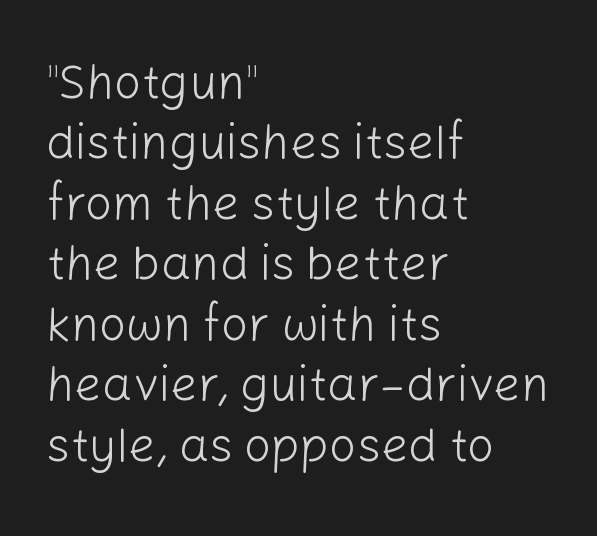
Q: Is the text bold? A: No.
Q: Is the text italic (slanted)? A: No, it is upright.
Q: Is the typeface a serif or a sans-serif typeface? A: Sans-serif.
Q: Is the text underlined? A: No.
Q: How is the paragraph aligned? A: Left-aligned.
Q: Is the spacing between letters normal or unusually wide? A: Normal.
Q: Is the spacing between lines tight, normal or loose? A: Normal.
Q: Width (condensed, normal, or wide)? A: Normal.
Q: Stroke contrast? A: Low.
Q: x-height? A: Medium.
Q: Monospaced? A: No.
